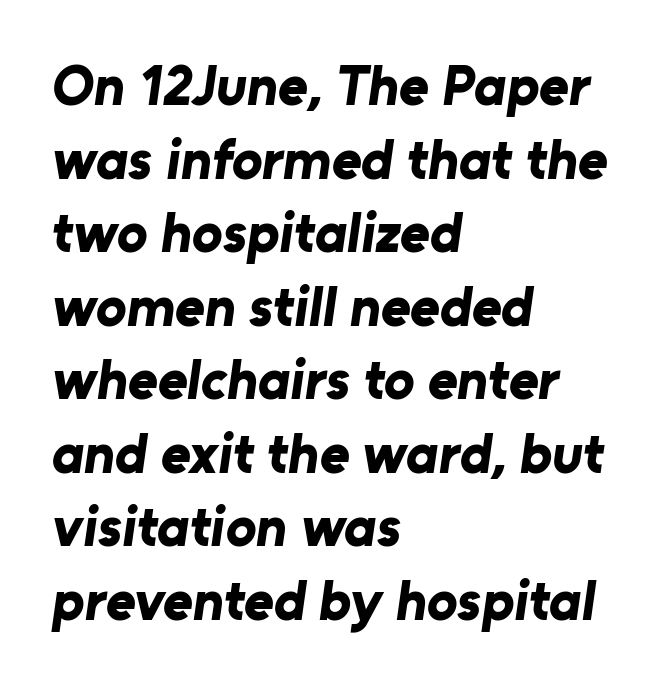
The image shows 57 px bold sans-serif type; set left-aligned, normal line spacing (1.29x), normal letter spacing, not underlined; low stroke contrast and a medium x-height.
